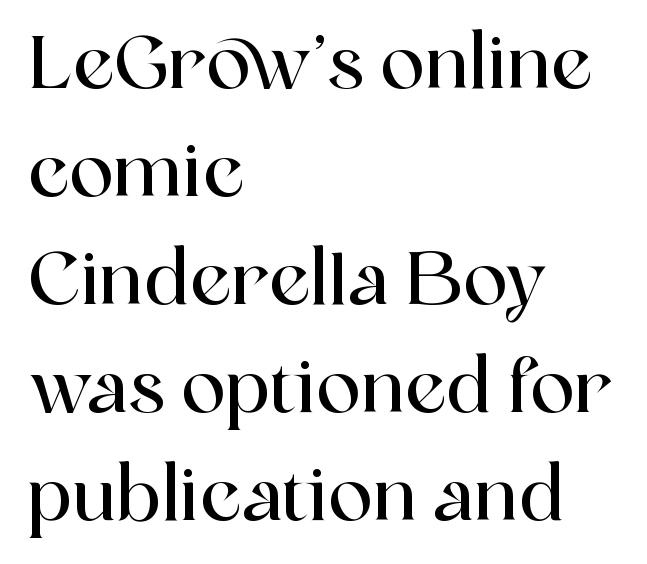
{"serif": "yes", "italic": "no", "width": "normal", "x_height": "medium", "monospaced": "no", "underline": "no", "align": "left", "line_spacing": "normal", "line_spacing_ratio": 1.46, "letter_spacing": "normal", "letter_spacing_em": 0.0, "glyph_px": 74}
